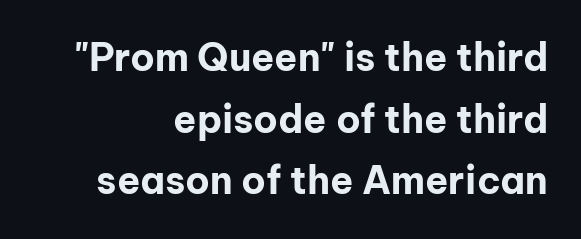
The image shows 38 px bold sans-serif type, upright; set right-aligned, normal line spacing (1.62x), normal letter spacing, not underlined; low stroke contrast and a medium x-height.
